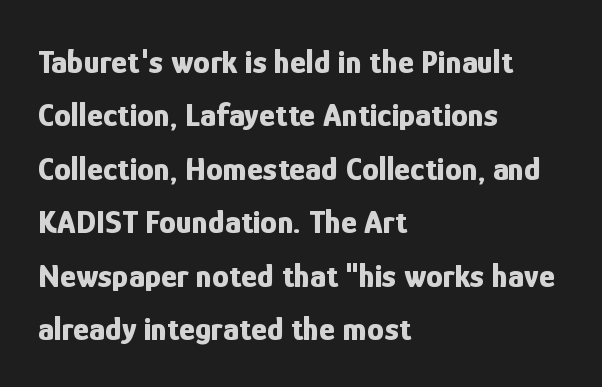
{"serif": "no", "italic": "no", "bold": "yes", "weight": "bold", "width": "condensed", "stroke_contrast": "low", "x_height": "medium", "monospaced": "no", "underline": "no", "align": "left", "line_spacing": "normal", "line_spacing_ratio": 1.57, "letter_spacing": "normal", "letter_spacing_em": 0.0, "glyph_px": 34}
